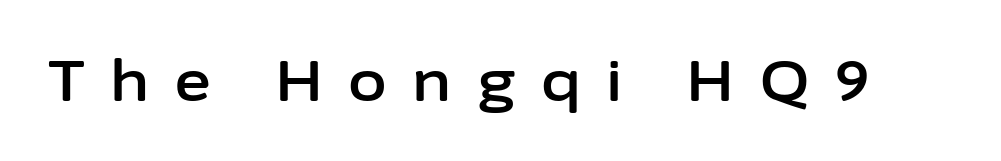
Q: Is the text italic (slanted)? A: No, it is upright.
Q: Is the typeface a serif or a sans-serif typeface? A: Sans-serif.
Q: Is the text underlined? A: No.
Q: Is the spacing between letters normal or unusually wide? A: Unusually wide.
Q: Width (condensed, normal, or wide)? A: Normal.
Q: Stroke contrast? A: Low.
Q: x-height? A: Medium.
Q: Monospaced? A: No.
